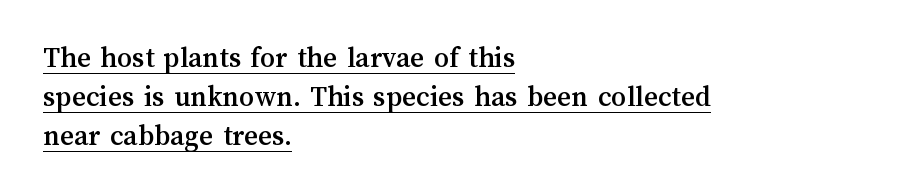
{"italic": "no", "width": "normal", "stroke_contrast": "medium", "x_height": "medium", "monospaced": "no", "underline": "yes", "align": "left", "line_spacing": "normal", "line_spacing_ratio": 1.3, "letter_spacing": "normal", "letter_spacing_em": 0.0, "glyph_px": 30}
